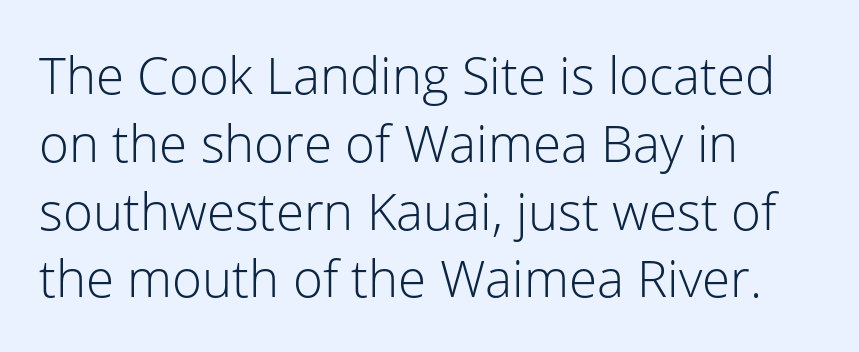
{"serif": "no", "italic": "no", "bold": "no", "weight": "light", "width": "normal", "stroke_contrast": "low", "x_height": "medium", "monospaced": "no", "underline": "no", "align": "left", "line_spacing": "normal", "line_spacing_ratio": 1.33, "letter_spacing": "normal", "letter_spacing_em": 0.0, "glyph_px": 51}
